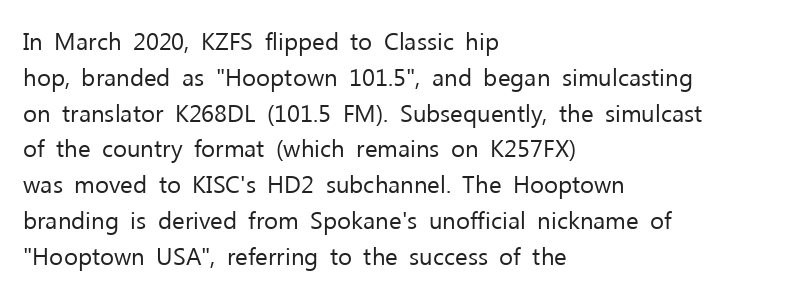
The image shows 24 px text type, upright; set left-aligned, normal line spacing (1.49x), normal letter spacing, not underlined.
